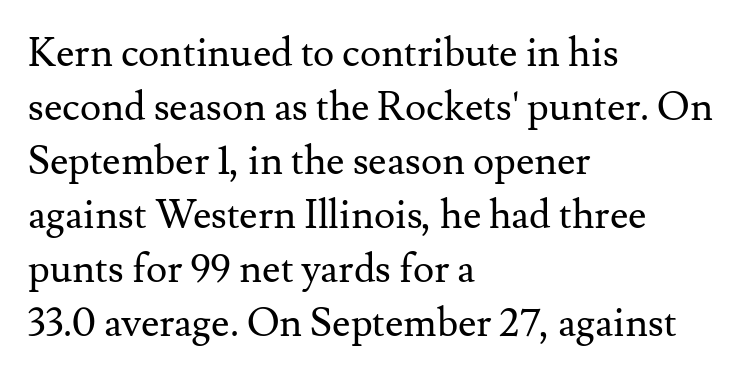
{"serif": "yes", "italic": "no", "bold": "no", "weight": "regular", "width": "normal", "stroke_contrast": "medium", "x_height": "small", "monospaced": "no", "underline": "no", "align": "left", "line_spacing": "normal", "line_spacing_ratio": 1.35, "letter_spacing": "normal", "letter_spacing_em": 0.0, "glyph_px": 40}
